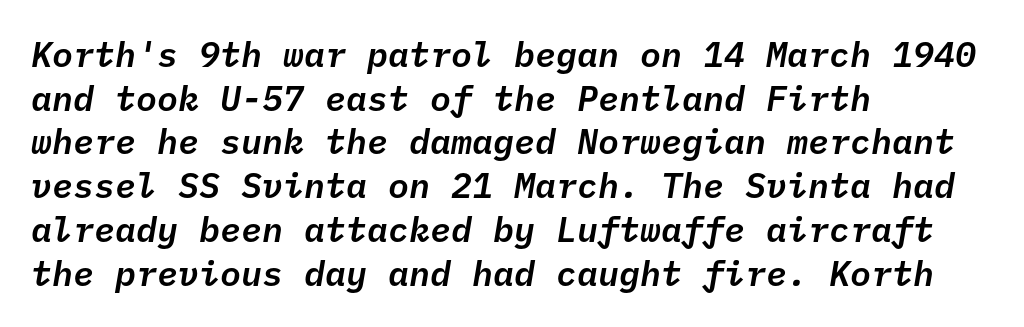
Q: Is the text italic (slanted)? A: Yes, it leans right by about 10 degrees.
Q: Is the text underlined? A: No.
Q: How is the paragraph aligned? A: Left-aligned.
Q: Is the spacing between letters normal or unusually wide? A: Normal.
Q: Is the spacing between lines tight, normal or loose? A: Normal.
Q: Width (condensed, normal, or wide)? A: Normal.
Q: Stroke contrast? A: Low.
Q: x-height? A: Medium.
Q: Monospaced? A: Yes.
